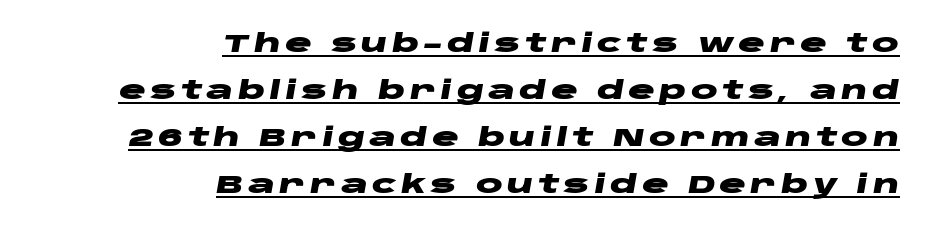
The image shows 25 px bold type, italic (leaning right); set right-aligned, line spacing 1.88x, underlined.
